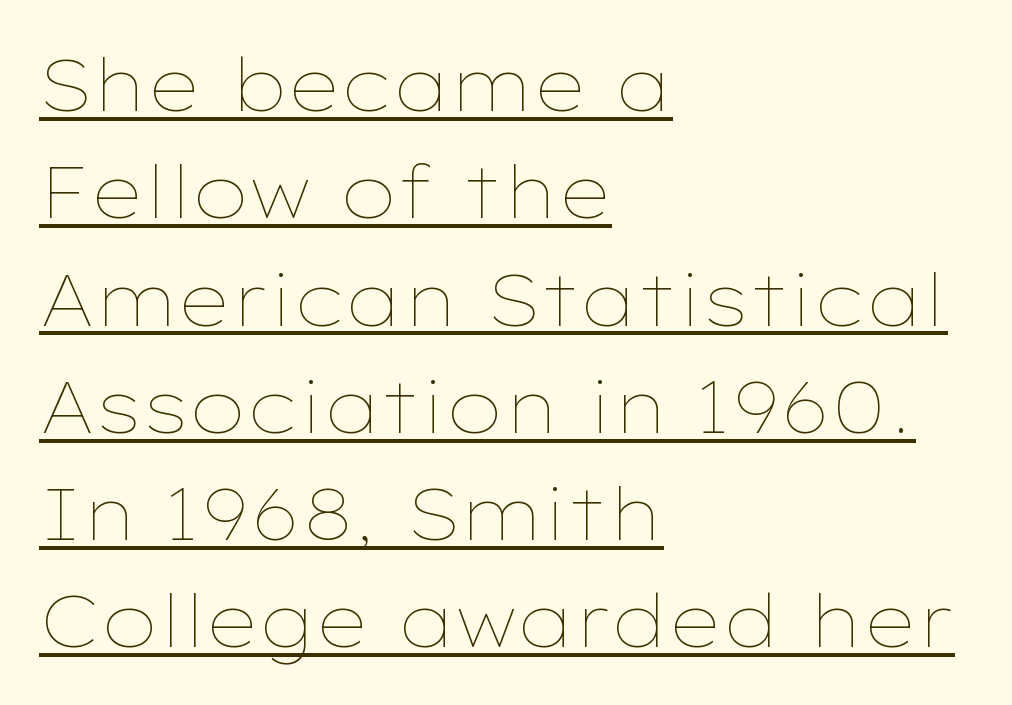
{"italic": "no", "bold": "no", "weight": "thin", "width": "wide", "stroke_contrast": "low", "x_height": "medium", "monospaced": "no", "underline": "yes", "align": "left", "line_spacing": "normal", "line_spacing_ratio": 1.49, "letter_spacing": "normal", "letter_spacing_em": 0.0, "glyph_px": 72}
